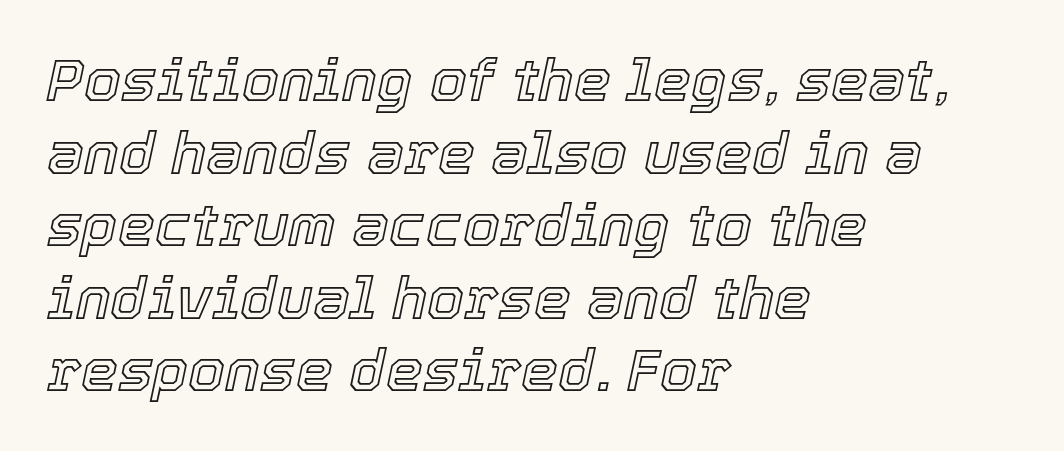
{"italic": "yes", "lean": "right", "slant_degrees": 12, "width": "normal", "x_height": "medium", "monospaced": "no", "underline": "no", "align": "left", "line_spacing_ratio": 1.23, "letter_spacing": "normal", "letter_spacing_em": 0.0, "glyph_px": 59}
